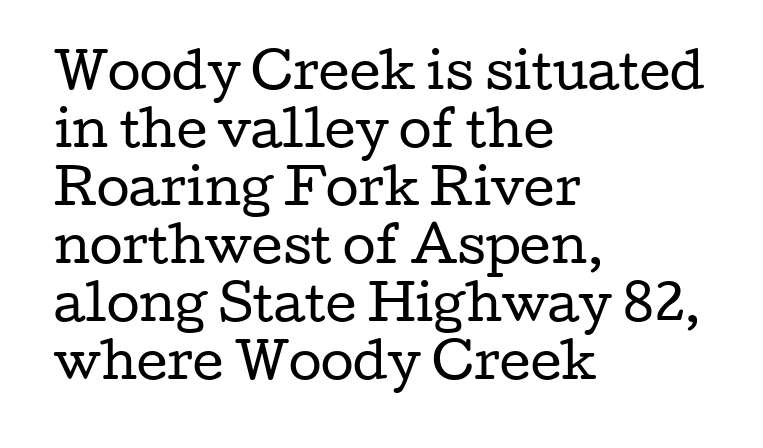
{"serif": "yes", "italic": "no", "bold": "no", "weight": "regular", "width": "wide", "stroke_contrast": "low", "x_height": "medium", "monospaced": "no", "underline": "no", "align": "left", "line_spacing_ratio": 1.21, "letter_spacing": "normal", "letter_spacing_em": 0.0, "glyph_px": 48}
